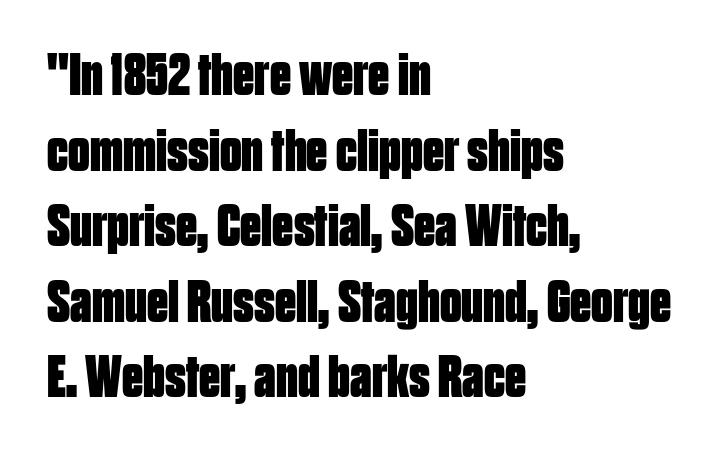
Q: Is the text bold? A: Yes.
Q: Is the text italic (slanted)? A: No, it is upright.
Q: Is the typeface a serif or a sans-serif typeface? A: Sans-serif.
Q: Is the text underlined? A: No.
Q: How is the paragraph aligned? A: Left-aligned.
Q: Is the spacing between letters normal or unusually wide? A: Normal.
Q: Is the spacing between lines tight, normal or loose? A: Normal.
Q: Width (condensed, normal, or wide)? A: Condensed.
Q: Stroke contrast? A: Low.
Q: x-height? A: Large.
Q: Monospaced? A: No.
